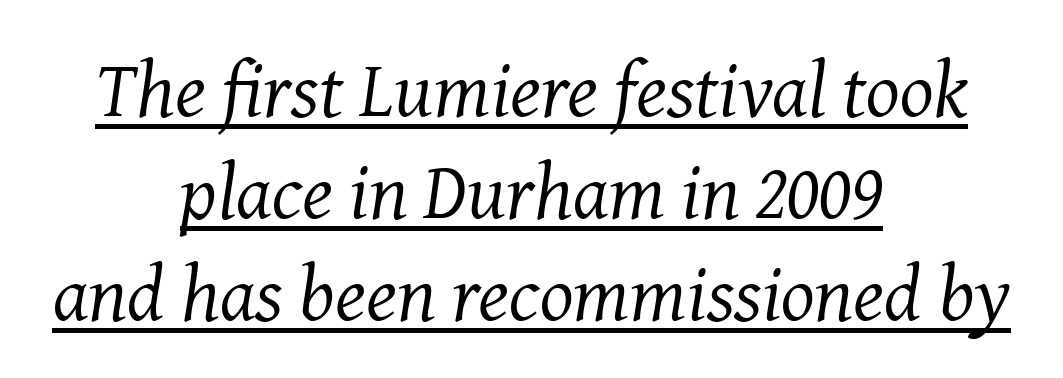
The image shows 79 px regular-weight serif type, italic (leaning right); set centered, normal line spacing (1.29x), normal letter spacing, underlined; medium stroke contrast and a medium x-height.
